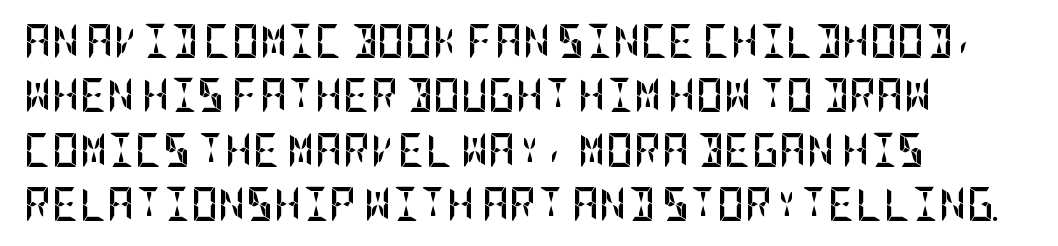
Q: Is the text bold? A: Yes.
Q: Is the text italic (slanted)? A: No, it is upright.
Q: Is the typeface a serif or a sans-serif typeface? A: Sans-serif.
Q: Is the text underlined? A: No.
Q: How is the paragraph aligned? A: Left-aligned.
Q: Is the spacing between letters normal or unusually wide? A: Normal.
Q: Is the spacing between lines tight, normal or loose? A: Normal.
Q: Width (condensed, normal, or wide)? A: Condensed.
Q: Stroke contrast? A: Low.
Q: x-height? A: Large.
